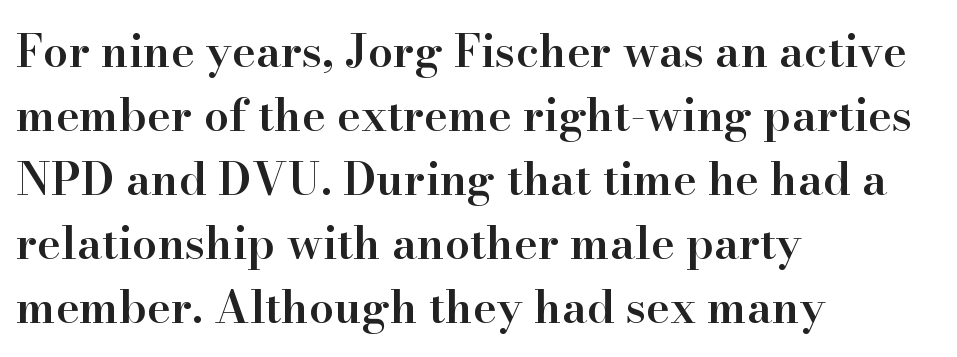
Q: Is the text bold? A: Semi-bold.
Q: Is the text italic (slanted)? A: No, it is upright.
Q: Is the typeface a serif or a sans-serif typeface? A: Serif.
Q: Is the text underlined? A: No.
Q: How is the paragraph aligned? A: Left-aligned.
Q: Is the spacing between letters normal or unusually wide? A: Normal.
Q: Is the spacing between lines tight, normal or loose? A: Normal.
Q: Width (condensed, normal, or wide)? A: Normal.
Q: Stroke contrast? A: High.
Q: x-height? A: Small.
Q: Monospaced? A: No.
